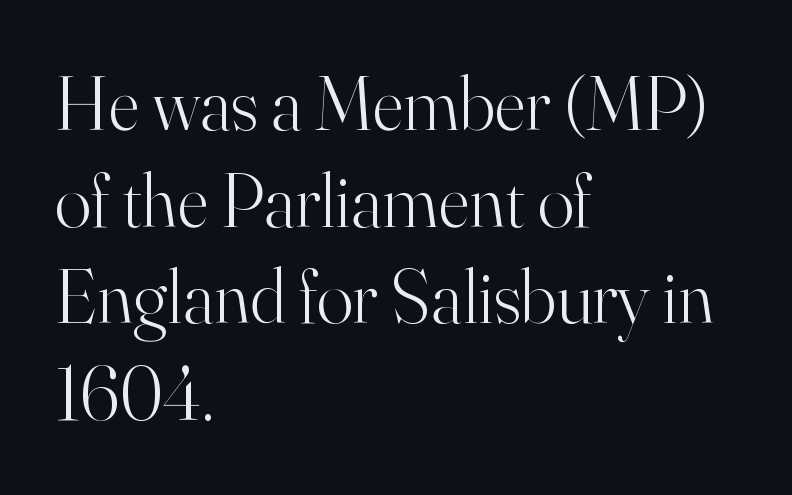
Q: Is the text bold? A: No.
Q: Is the text italic (slanted)? A: No, it is upright.
Q: Is the typeface a serif or a sans-serif typeface? A: Serif.
Q: Is the text underlined? A: No.
Q: How is the paragraph aligned? A: Left-aligned.
Q: Is the spacing between letters normal or unusually wide? A: Normal.
Q: Is the spacing between lines tight, normal or loose? A: Normal.
Q: Width (condensed, normal, or wide)? A: Normal.
Q: Stroke contrast? A: High.
Q: x-height? A: Small.
Q: Monospaced? A: No.
